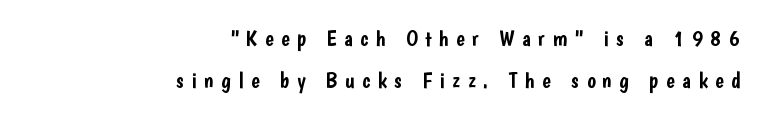
Q: Is the text italic (slanted)? A: No, it is upright.
Q: Is the text underlined? A: No.
Q: How is the paragraph aligned? A: Right-aligned.
Q: Is the spacing between letters normal or unusually wide? A: Unusually wide.
